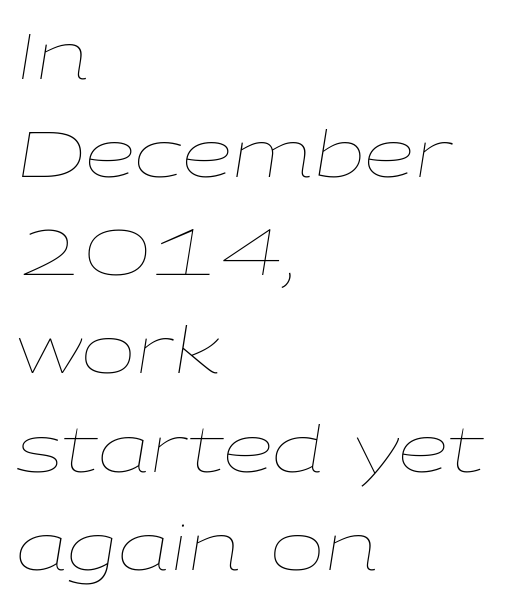
The image shows 65 px thin, wide type, italic (leaning right); set left-aligned, normal line spacing (1.51x), normal letter spacing, not underlined; low stroke contrast and a medium x-height.
